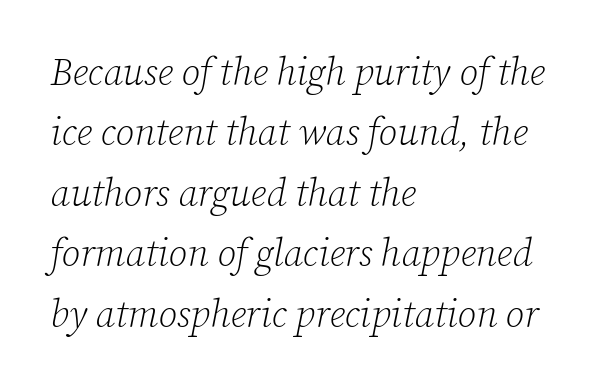
Q: Is the text bold? A: No.
Q: Is the text italic (slanted)? A: Yes, it leans right by about 12 degrees.
Q: Is the typeface a serif or a sans-serif typeface? A: Serif.
Q: Is the text underlined? A: No.
Q: How is the paragraph aligned? A: Left-aligned.
Q: Is the spacing between letters normal or unusually wide? A: Normal.
Q: Is the spacing between lines tight, normal or loose? A: Normal.
Q: Width (condensed, normal, or wide)? A: Normal.
Q: Stroke contrast? A: Low.
Q: x-height? A: Medium.
Q: Monospaced? A: No.
